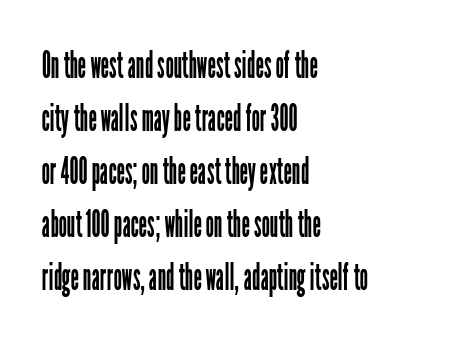
{"serif": "no", "italic": "no", "bold": "no", "weight": "regular", "width": "condensed", "stroke_contrast": "low", "x_height": "medium", "monospaced": "no", "underline": "no", "align": "left", "line_spacing": "normal", "line_spacing_ratio": 1.43, "letter_spacing": "normal", "letter_spacing_em": 0.0, "glyph_px": 37}
